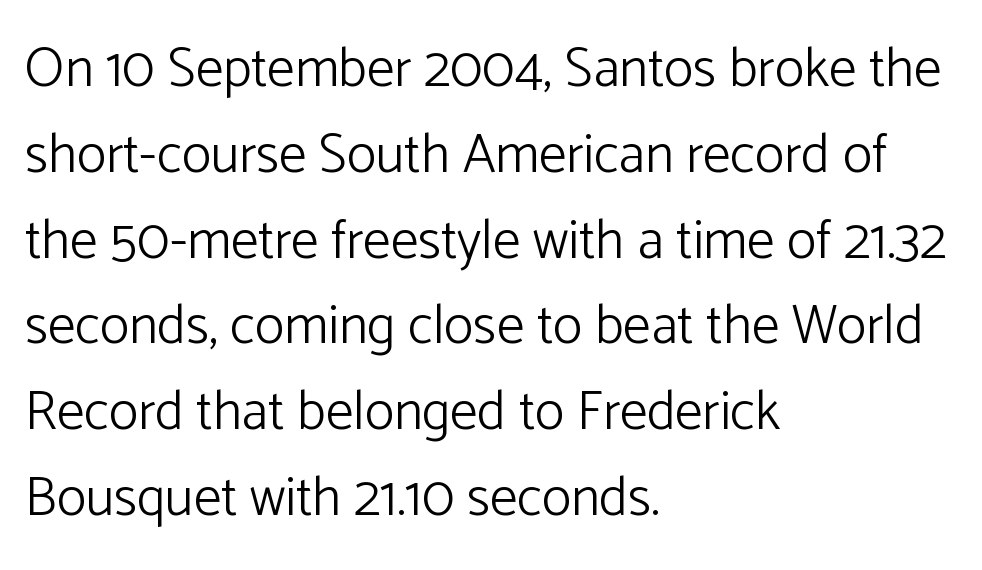
Q: Is the text bold? A: No.
Q: Is the text italic (slanted)? A: No, it is upright.
Q: Is the typeface a serif or a sans-serif typeface? A: Sans-serif.
Q: Is the text underlined? A: No.
Q: How is the paragraph aligned? A: Left-aligned.
Q: Is the spacing between letters normal or unusually wide? A: Normal.
Q: Is the spacing between lines tight, normal or loose? A: Normal.
Q: Width (condensed, normal, or wide)? A: Normal.
Q: Stroke contrast? A: Low.
Q: x-height? A: Medium.
Q: Monospaced? A: No.
